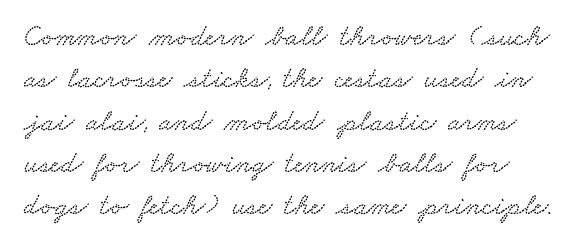
Q: Is the text underlined? A: No.
Q: How is the paragraph aligned? A: Left-aligned.
Q: Is the spacing between letters normal or unusually wide? A: Normal.
Q: Is the spacing between lines tight, normal or loose? A: Normal.
Q: Width (condensed, normal, or wide)? A: Wide.
Q: Stroke contrast? A: Low.
Q: x-height? A: Small.
Q: Monospaced? A: No.
